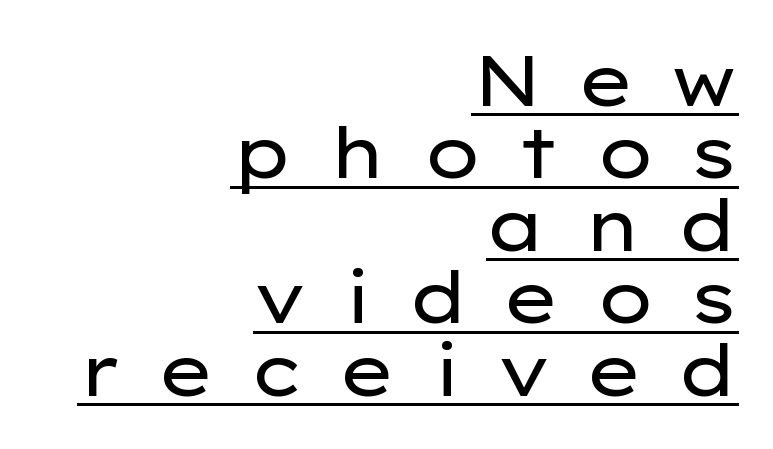
A typesetter would label this face a sans. Summary of vertical rhythm: compact, with narrow interline spacing. This is the regular roman posture of the typeface. The characters are drawn with everyday or finer stroke widths. The rendering uses natural spacing where letterforms have individual widths.
